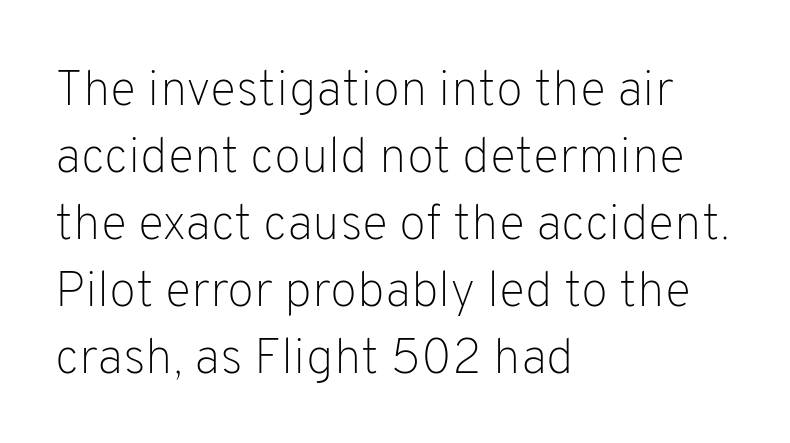
{"serif": "no", "italic": "no", "bold": "no", "weight": "light", "width": "normal", "stroke_contrast": "low", "x_height": "medium", "monospaced": "no", "underline": "no", "align": "left", "line_spacing": "normal", "line_spacing_ratio": 1.34, "letter_spacing": "normal", "letter_spacing_em": 0.0, "glyph_px": 50}
